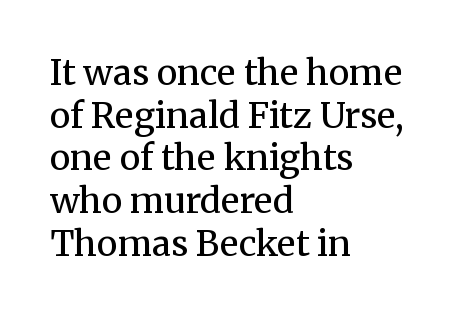
What stands out about the letter spacing? Nothing — it is the standard amount. Summary of weight: not heavy and not bold. Reading down the block, your eye returns to a fixed left position each line. Quick note: not italic, upright. This sample uses a serif face. The space beneath each line is pristine and unruled.
